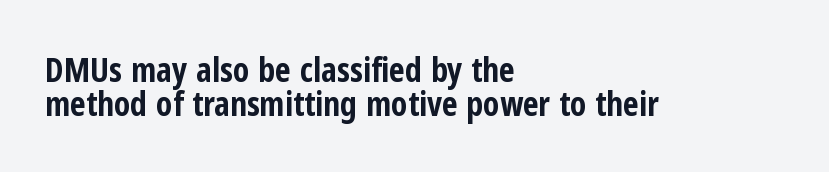
The font family rendered here belongs to the sans-serif group. The lines are quadded left. What's the leading like? Squeezed, with rows nearly overlapping. You could not count columns in this text — the font is proportionally spaced. This is roman type, the default non-slanted kind. Look at the tracking — it's just the regular setting, nothing added.
